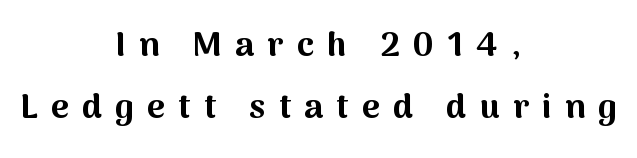
Q: Is the text bold? A: Yes.
Q: Is the text italic (slanted)? A: No, it is upright.
Q: Is the typeface a serif or a sans-serif typeface? A: Sans-serif.
Q: Is the text underlined? A: No.
Q: How is the paragraph aligned? A: Centered.
Q: Is the spacing between letters normal or unusually wide? A: Unusually wide.
Q: Width (condensed, normal, or wide)? A: Normal.
Q: Stroke contrast? A: Medium.
Q: x-height? A: Medium.
Q: Monospaced? A: No.
